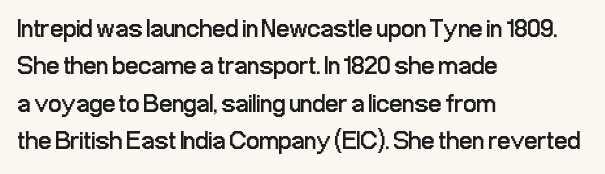
Q: Is the text bold? A: No.
Q: Is the text italic (slanted)? A: No, it is upright.
Q: Is the text underlined? A: No.
Q: How is the paragraph aligned? A: Left-aligned.
Q: Is the spacing between letters normal or unusually wide? A: Normal.
Q: Is the spacing between lines tight, normal or loose? A: Normal.
